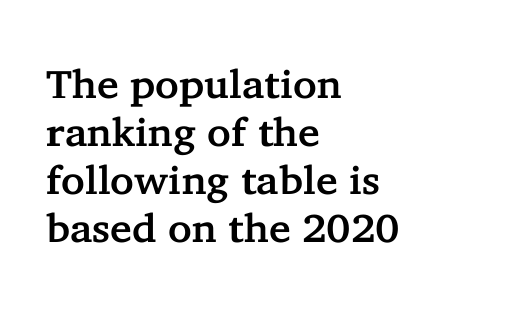
The image shows 40 px serif type, upright; set left-aligned, line spacing 1.2x, normal letter spacing, not underlined; low stroke contrast and a medium x-height.
